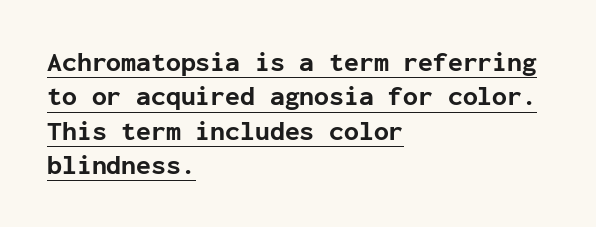
Words appear dense and cohesive because spacing is normal. Leading: standard. The typesetting leans heavy: a genuine bold. The typesetter has applied underlining to the passage shown. Italic: no, the glyphs are upright roman. Caption: multi-line text, flush left, ragged right.
